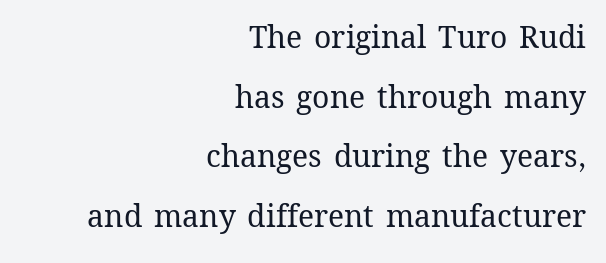
Q: Is the text bold? A: No.
Q: Is the text italic (slanted)? A: No, it is upright.
Q: Is the text underlined? A: No.
Q: How is the paragraph aligned? A: Right-aligned.
Q: Is the spacing between letters normal or unusually wide? A: Normal.
Q: Is the spacing between lines tight, normal or loose? A: Loose.
Q: Width (condensed, normal, or wide)? A: Normal.
Q: Stroke contrast? A: Medium.
Q: x-height? A: Medium.
Q: Monospaced? A: No.
